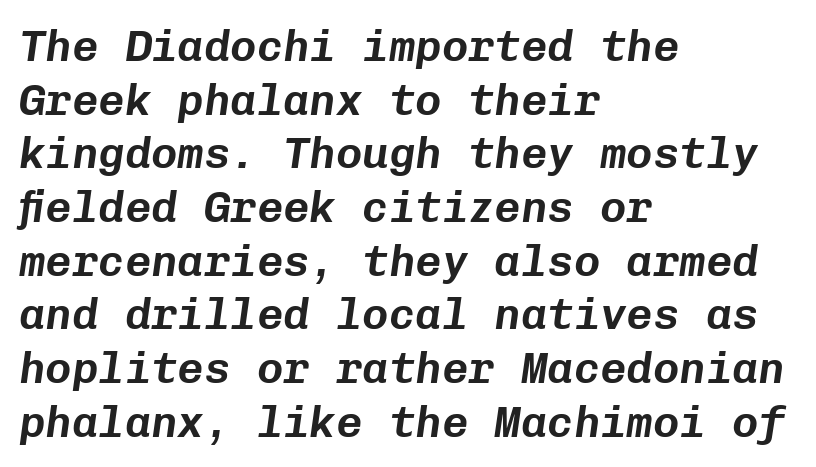
{"italic": "yes", "lean": "right", "slant_degrees": 8, "width": "normal", "stroke_contrast": "low", "x_height": "medium", "monospaced": "yes", "underline": "no", "align": "left", "line_spacing_ratio": 1.22, "letter_spacing": "normal", "letter_spacing_em": 0.0, "glyph_px": 44}
